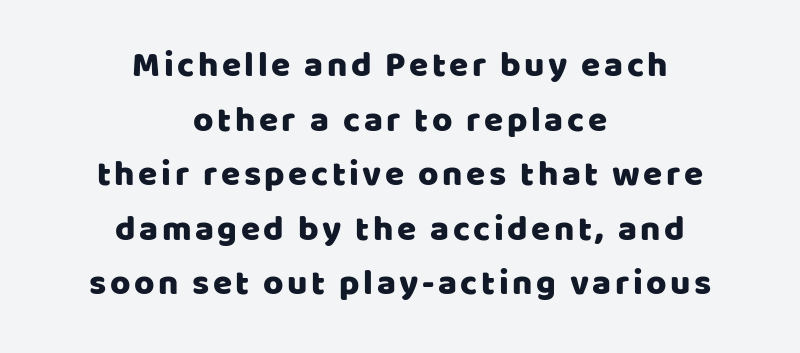
Q: Is the text italic (slanted)? A: No, it is upright.
Q: Is the typeface a serif or a sans-serif typeface? A: Sans-serif.
Q: Is the text underlined? A: No.
Q: How is the paragraph aligned? A: Centered.
Q: Is the spacing between lines tight, normal or loose? A: Normal.
Q: Width (condensed, normal, or wide)? A: Normal.
Q: Stroke contrast? A: Low.
Q: x-height? A: Large.
Q: Monospaced? A: No.
